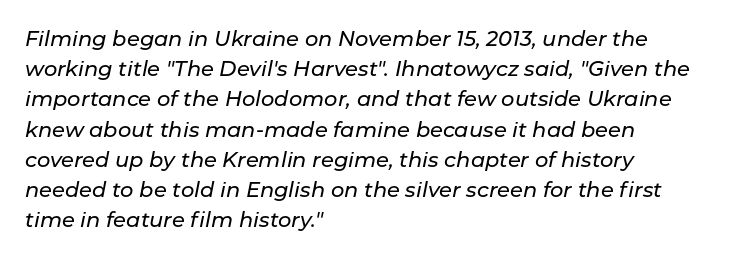
Q: Is the text italic (slanted)? A: Yes, it leans right by about 11 degrees.
Q: Is the text underlined? A: No.
Q: How is the paragraph aligned? A: Left-aligned.
Q: Is the spacing between letters normal or unusually wide? A: Normal.
Q: Is the spacing between lines tight, normal or loose? A: Normal.
